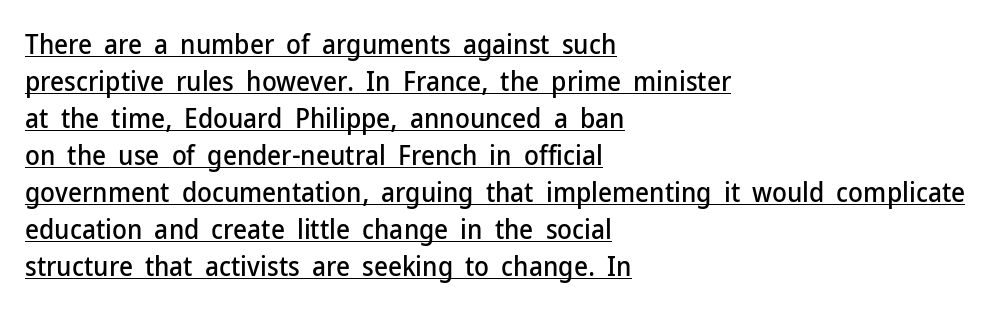
The image shows 27 px text type, upright; set left-aligned, normal line spacing (1.37x), normal letter spacing, underlined.
